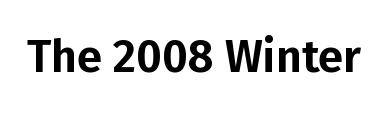
{"serif": "no", "italic": "no", "width": "normal", "stroke_contrast": "low", "x_height": "medium", "monospaced": "no", "underline": "no", "letter_spacing": "normal", "letter_spacing_em": 0.0, "glyph_px": 45}
